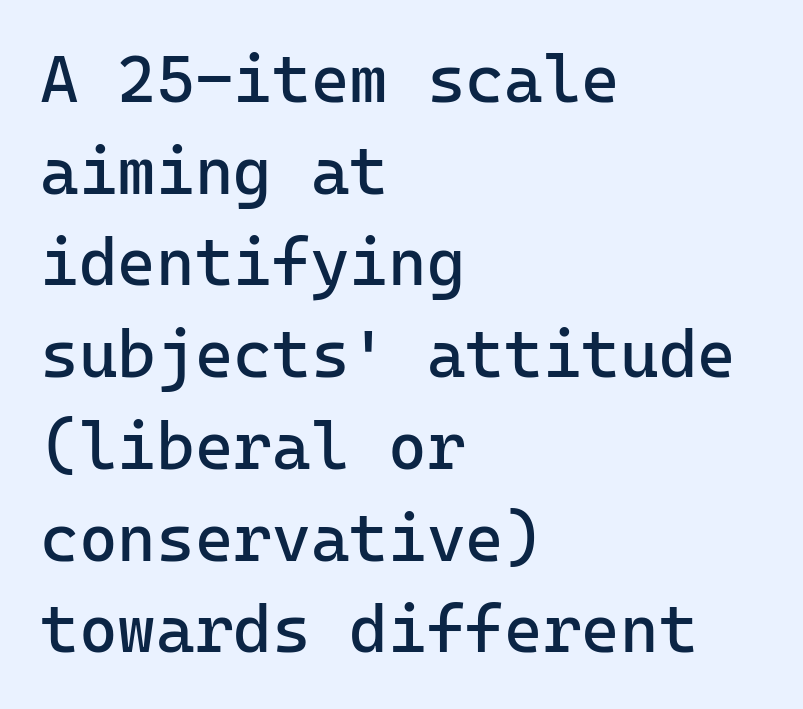
No extra ink here — the face is not bold. Posture: upright roman. The line-height multiplier appears to be the usual default. No feet cap the strokes, marking this as sans-serif type. Teacher's note: observe the even left margin — that is flush-left alignment.
